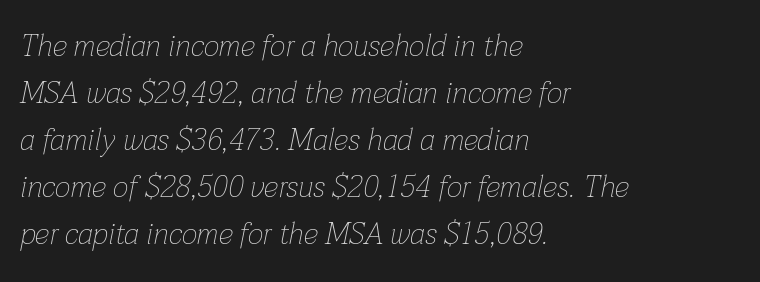
Q: Is the text bold? A: No.
Q: Is the text italic (slanted)? A: Yes, it leans right by about 12 degrees.
Q: Is the text underlined? A: No.
Q: How is the paragraph aligned? A: Left-aligned.
Q: Is the spacing between letters normal or unusually wide? A: Normal.
Q: Is the spacing between lines tight, normal or loose? A: Normal.
Q: Width (condensed, normal, or wide)? A: Normal.
Q: Stroke contrast? A: Low.
Q: x-height? A: Medium.
Q: Monospaced? A: No.
